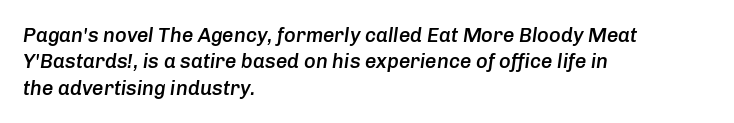
Q: Is the text bold? A: Semi-bold.
Q: Is the text italic (slanted)? A: Yes, it leans right by about 8 degrees.
Q: Is the text underlined? A: No.
Q: How is the paragraph aligned? A: Left-aligned.
Q: Is the spacing between letters normal or unusually wide? A: Normal.
Q: Is the spacing between lines tight, normal or loose? A: Normal.
